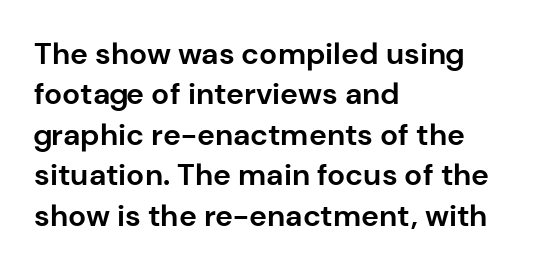
The image shows 30 px bold sans-serif type, upright; set left-aligned, normal line spacing (1.35x), normal letter spacing, not underlined; low stroke contrast and a medium x-height.
